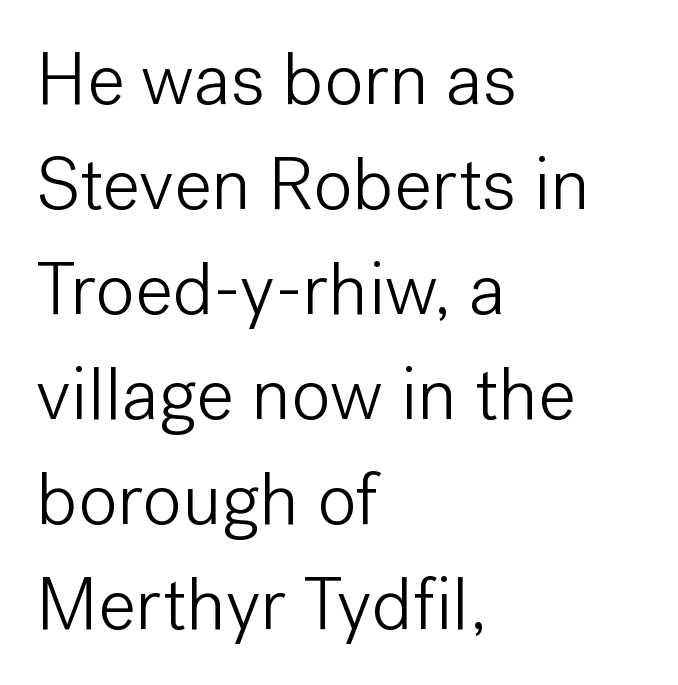
The space between consecutive lines is moderate. Does extra space separate the letters? No, they use regular spacing. You could not count columns in this text — the font is proportionally spaced. When letters stand straight like this, we call the style roman or upright. Is the block centered? No — it sits flush against the left margin.
